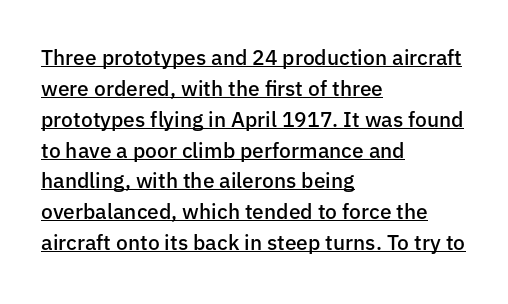
The image shows 21 px text type, upright; set left-aligned, normal line spacing (1.47x), normal letter spacing, underlined.
